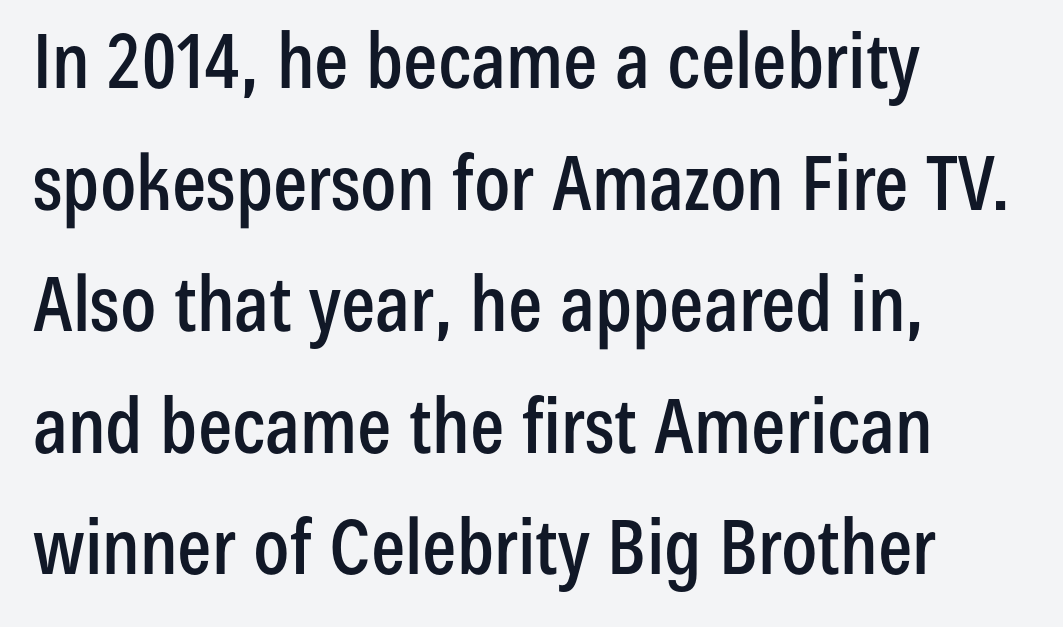
Q: Is the text italic (slanted)? A: No, it is upright.
Q: Is the typeface a serif or a sans-serif typeface? A: Sans-serif.
Q: Is the text underlined? A: No.
Q: How is the paragraph aligned? A: Left-aligned.
Q: Is the spacing between letters normal or unusually wide? A: Normal.
Q: Is the spacing between lines tight, normal or loose? A: Normal.
Q: Width (condensed, normal, or wide)? A: Condensed.
Q: Stroke contrast? A: Low.
Q: x-height? A: Medium.
Q: Monospaced? A: No.
